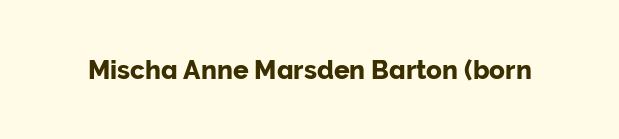
Is there any slant? The stems are plumb. Descenders are the only things crossing below the line. The line texture is even and compact thanks to regular tracking.
